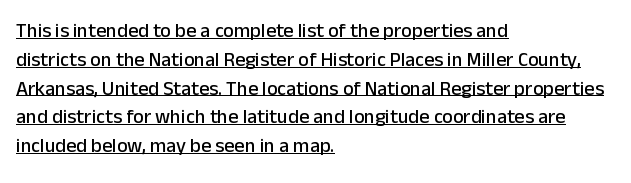
Q: Is the text italic (slanted)? A: No, it is upright.
Q: Is the text underlined? A: Yes.
Q: How is the paragraph aligned? A: Left-aligned.
Q: Is the spacing between letters normal or unusually wide? A: Normal.
Q: Is the spacing between lines tight, normal or loose? A: Normal.
